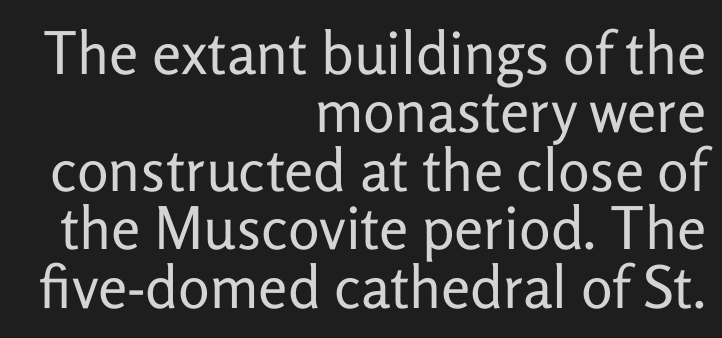
This sample trades vertical openness for compactness between lines. Every character sits straight up, as roman type does. Students, note that the glyphs here touch the page at normal intervals. In terms of letterform style, serifs are entirely absent.
